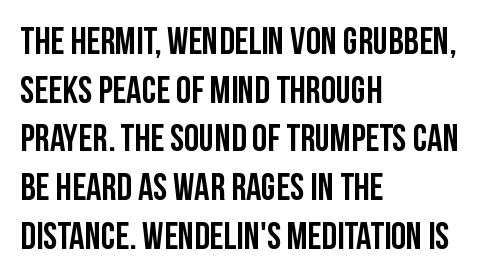
{"serif": "no", "italic": "no", "width": "condensed", "stroke_contrast": "low", "x_height": "large", "monospaced": "no", "underline": "no", "align": "left", "line_spacing": "normal", "line_spacing_ratio": 1.28, "letter_spacing": "normal", "letter_spacing_em": 0.0, "glyph_px": 38}
